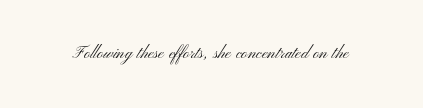
The image shows 21 px text type; set normal letter spacing, not underlined.
